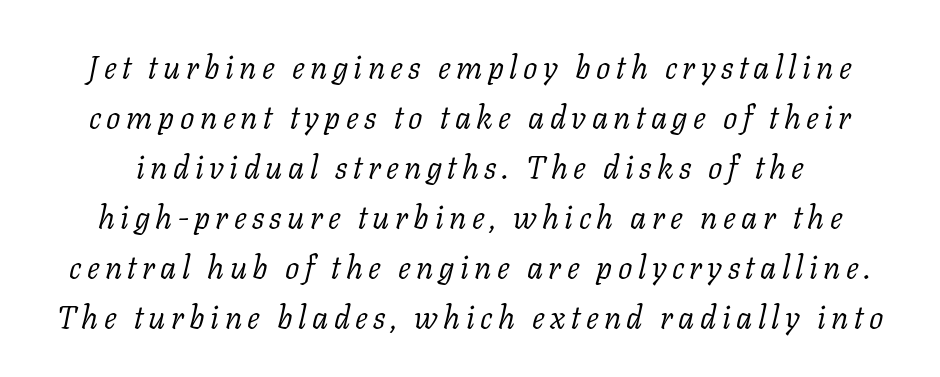
{"serif": "yes", "italic": "yes", "lean": "right", "slant_degrees": 11, "bold": "no", "weight": "light", "width": "normal", "stroke_contrast": "low", "x_height": "medium", "monospaced": "no", "underline": "no", "line_spacing": "normal", "line_spacing_ratio": 1.56, "glyph_px": 32}
